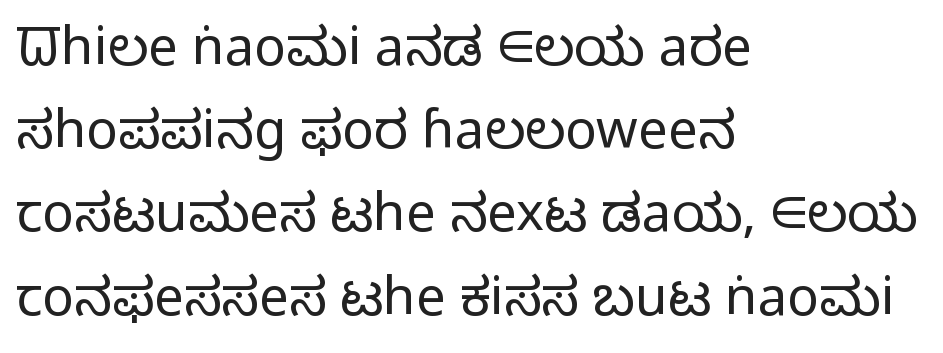
Q: Is the text bold? A: No.
Q: Is the text italic (slanted)? A: No, it is upright.
Q: Is the typeface a serif or a sans-serif typeface? A: Sans-serif.
Q: Is the text underlined? A: No.
Q: How is the paragraph aligned? A: Left-aligned.
Q: Is the spacing between letters normal or unusually wide? A: Normal.
Q: Is the spacing between lines tight, normal or loose? A: Normal.
Q: Width (condensed, normal, or wide)? A: Normal.
Q: Stroke contrast? A: Low.
Q: x-height? A: Medium.
Q: Monospaced? A: No.
